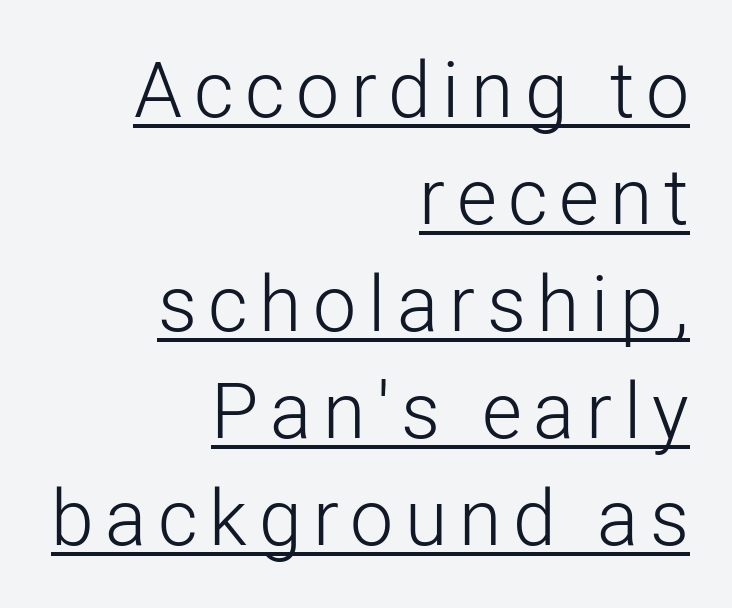
{"serif": "no", "italic": "no", "bold": "no", "weight": "light", "width": "normal", "stroke_contrast": "low", "x_height": "medium", "monospaced": "no", "underline": "yes", "align": "right", "line_spacing": "normal", "line_spacing_ratio": 1.39, "glyph_px": 77}
